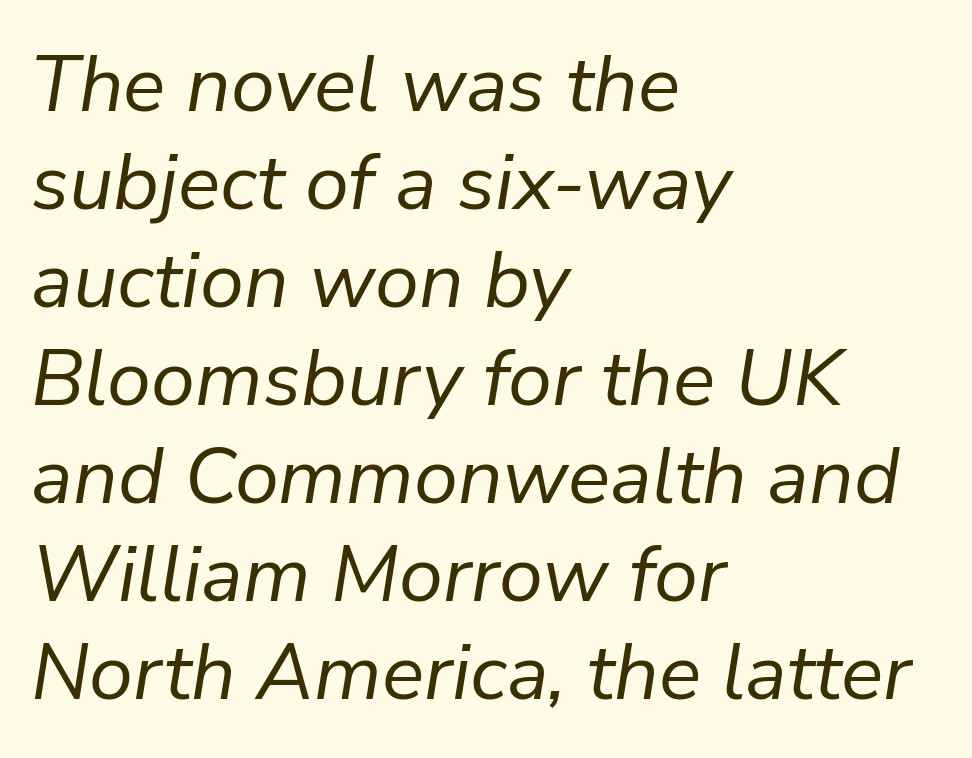
Q: Is the text bold? A: No.
Q: Is the text italic (slanted)? A: Yes, it leans right by about 9 degrees.
Q: Is the text underlined? A: No.
Q: How is the paragraph aligned? A: Left-aligned.
Q: Is the spacing between letters normal or unusually wide? A: Normal.
Q: Width (condensed, normal, or wide)? A: Normal.
Q: Stroke contrast? A: Low.
Q: x-height? A: Medium.
Q: Monospaced? A: No.
